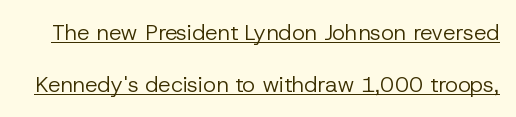
Q: Is the text bold? A: No.
Q: Is the text italic (slanted)? A: No, it is upright.
Q: Is the text underlined? A: Yes.
Q: Is the spacing between letters normal or unusually wide? A: Normal.
Q: Is the spacing between lines tight, normal or loose? A: Loose.
